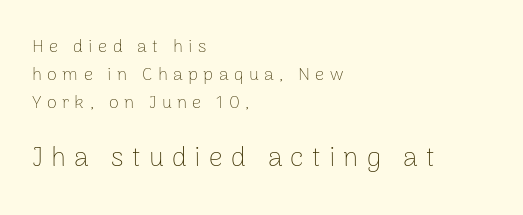
The image shows 27 px text type, upright; set left-aligned, normal line spacing (1.55x), unusually wide letter spacing (+0.3 em), not underlined; the second (bottom) block is 1.5x larger.
